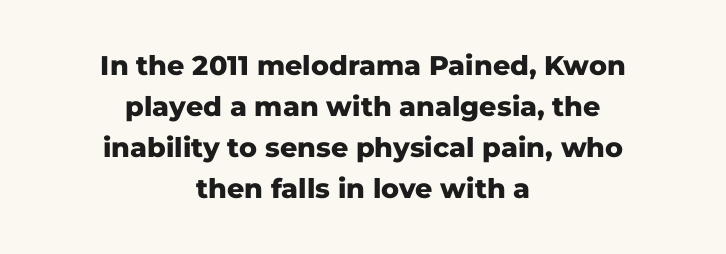
Q: Is the text bold? A: Yes.
Q: Is the text italic (slanted)? A: No, it is upright.
Q: Is the text underlined? A: No.
Q: How is the paragraph aligned? A: Centered.
Q: Is the spacing between letters normal or unusually wide? A: Normal.
Q: Is the spacing between lines tight, normal or loose? A: Normal.
